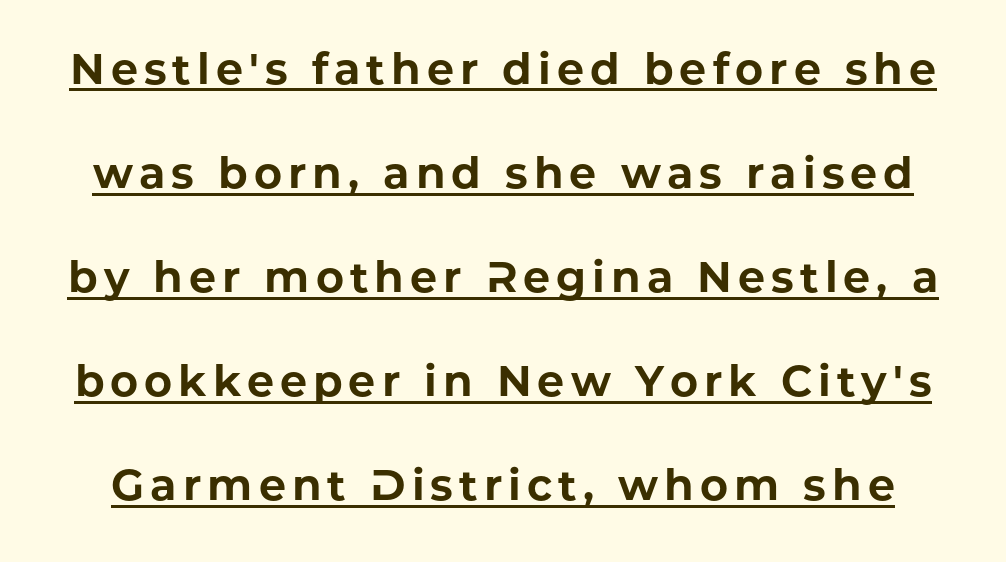
The image shows 43 px bold sans-serif type, upright; set loose line spacing (2.42x), underlined; low stroke contrast and a medium x-height.
